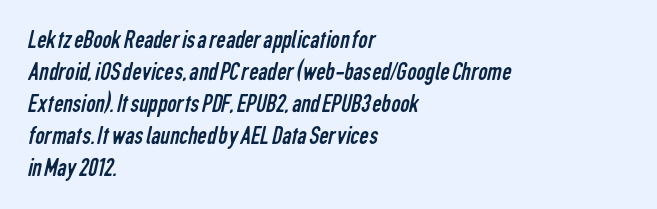
The weight tops out at a normal text grade. Casual observation: everything's shoved over to the left. The line texture is even and compact thanks to regular tracking. The zone under the glyphs is completely vacant.
